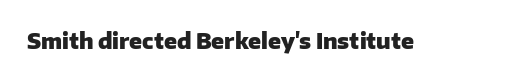
The image shows 21 px bold type, upright; set normal letter spacing, not underlined.
